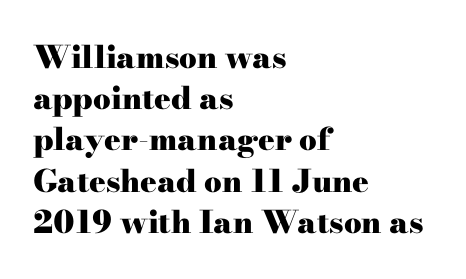
Its strokes are broad and dark, the hallmark of bold type. Note: serifs present on the glyphs. A typesetter would mark this as roman, not italic. There is no visible air inserted between adjacent glyphs.
